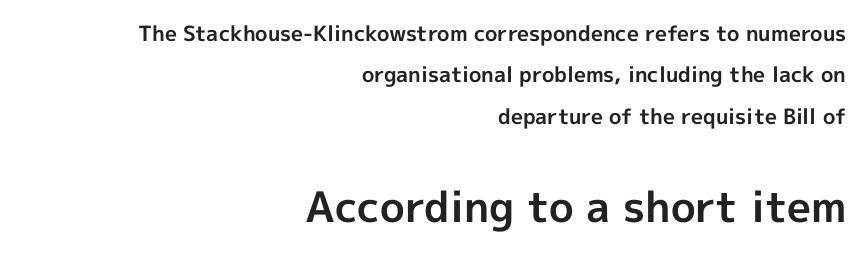
The letterforms sit shoulder to shoulder at normal distance. Type style note: lacks serifs. Right-aligned paragraph, ragged on the left. The specimen reads as upright at a glance.
